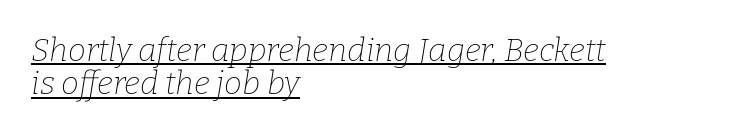
Q: Is the text bold? A: No.
Q: Is the text italic (slanted)? A: Yes, it leans right by about 9 degrees.
Q: Is the typeface a serif or a sans-serif typeface? A: Serif.
Q: Is the text underlined? A: Yes.
Q: How is the paragraph aligned? A: Left-aligned.
Q: Is the spacing between letters normal or unusually wide? A: Normal.
Q: Is the spacing between lines tight, normal or loose? A: Tight.
Q: Width (condensed, normal, or wide)? A: Normal.
Q: Stroke contrast? A: Low.
Q: x-height? A: Medium.
Q: Monospaced? A: No.
